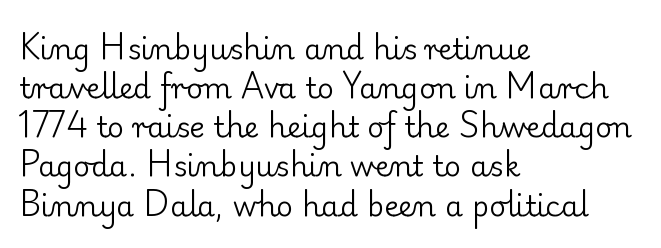
The image shows 29 px regular-weight serif type, upright; set left-aligned, normal line spacing (1.35x), normal letter spacing, not underlined; low stroke contrast and a small x-height.
